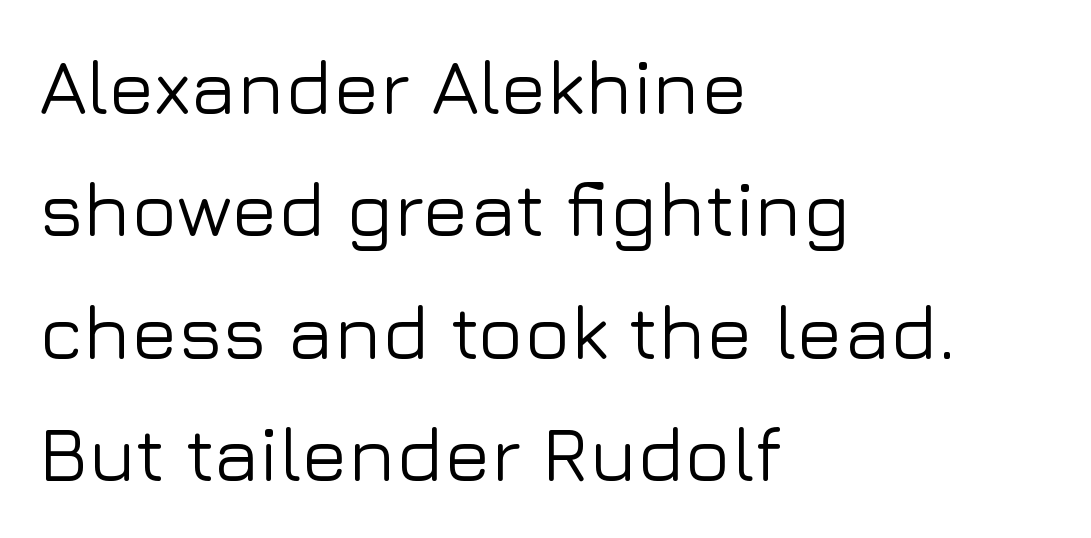
{"serif": "no", "italic": "no", "width": "normal", "stroke_contrast": "low", "x_height": "medium", "monospaced": "no", "underline": "no", "align": "left", "line_spacing": "normal", "line_spacing_ratio": 1.59, "letter_spacing": "normal", "letter_spacing_em": 0.0, "glyph_px": 77}
